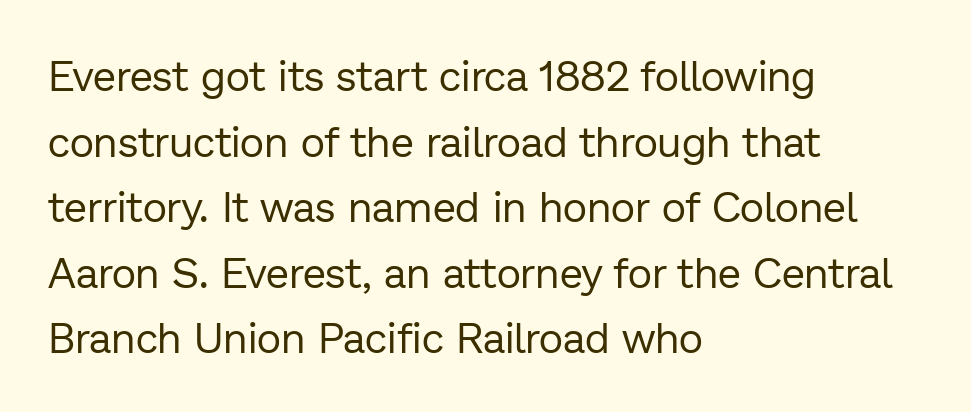
{"serif": "no", "italic": "no", "bold": "no", "weight": "regular", "width": "normal", "stroke_contrast": "low", "x_height": "medium", "monospaced": "no", "underline": "no", "align": "left", "line_spacing": "normal", "line_spacing_ratio": 1.56, "letter_spacing": "normal", "letter_spacing_em": 0.0, "glyph_px": 42}
